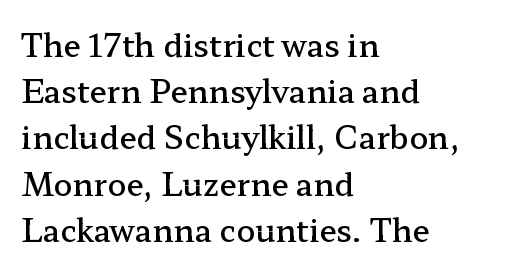
Q: Is the text bold? A: Semi-bold.
Q: Is the text italic (slanted)? A: No, it is upright.
Q: Is the typeface a serif or a sans-serif typeface? A: Serif.
Q: Is the text underlined? A: No.
Q: How is the paragraph aligned? A: Left-aligned.
Q: Is the spacing between letters normal or unusually wide? A: Normal.
Q: Is the spacing between lines tight, normal or loose? A: Normal.
Q: Width (condensed, normal, or wide)? A: Wide.
Q: Stroke contrast? A: Low.
Q: x-height? A: Medium.
Q: Monospaced? A: No.
